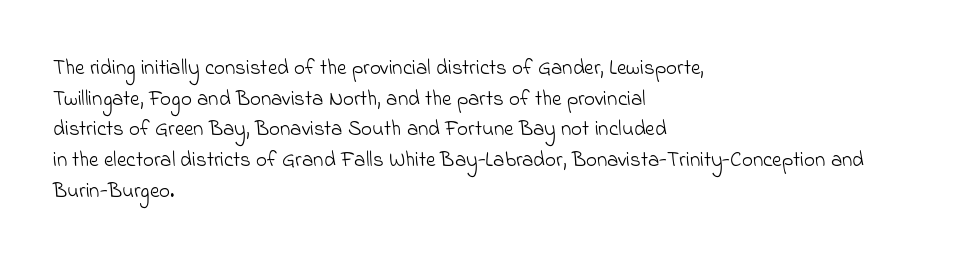
{"bold": "no", "underline": "no", "align": "left", "line_spacing": "normal", "line_spacing_ratio": 1.46, "letter_spacing": "normal", "letter_spacing_em": 0.0, "glyph_px": 21}
